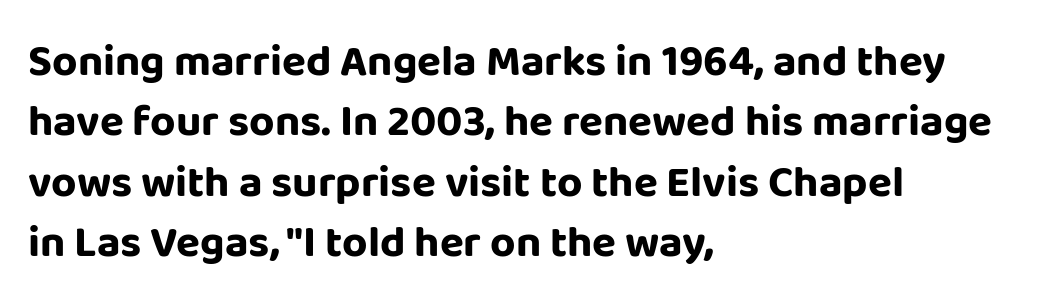
{"serif": "no", "italic": "no", "bold": "yes", "weight": "bold", "width": "normal", "stroke_contrast": "low", "x_height": "large", "monospaced": "no", "underline": "no", "align": "left", "line_spacing": "normal", "line_spacing_ratio": 1.37, "letter_spacing": "normal", "letter_spacing_em": 0.0, "glyph_px": 44}
